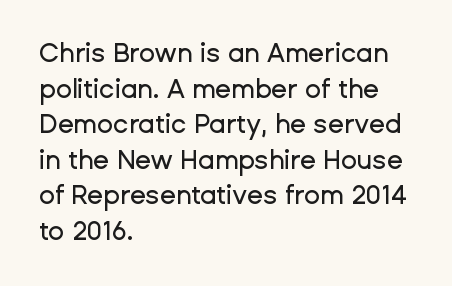
Q: Is the text italic (slanted)? A: No, it is upright.
Q: Is the text underlined? A: No.
Q: How is the paragraph aligned? A: Left-aligned.
Q: Is the spacing between letters normal or unusually wide? A: Normal.
Q: Is the spacing between lines tight, normal or loose? A: Normal.
